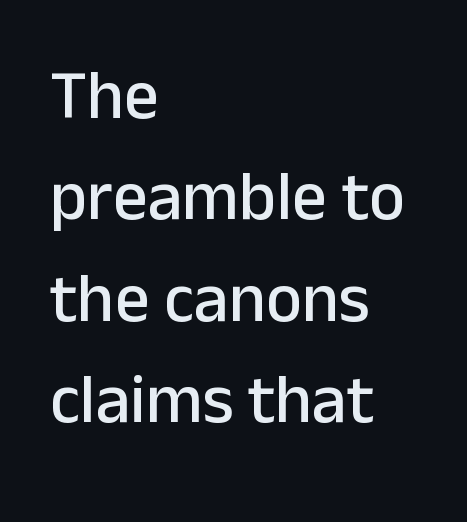
The image shows 69 px sans-serif type, upright; set left-aligned, normal line spacing (1.47x), normal letter spacing, not underlined; low stroke contrast and a medium x-height.
